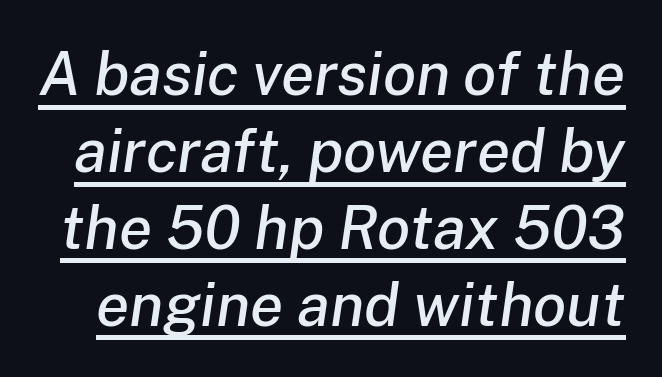
The image shows 61 px text type, italic (leaning right); set normal line spacing (1.26x), normal letter spacing, underlined; low stroke contrast and a medium x-height.
